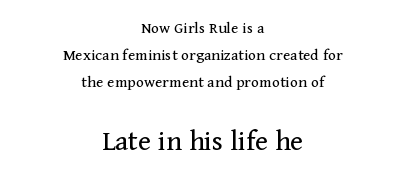
{"serif": "yes", "italic": "no", "bold": "no", "weight": "regular", "width": "normal", "stroke_contrast": "medium", "x_height": "medium", "monospaced": "no", "underline": "no", "align": "center", "line_spacing": "normal", "line_spacing_ratio": 1.6, "letter_spacing": "normal", "letter_spacing_em": 0.0, "larger_block": "second", "size_ratio": 1.76, "glyph_px": 30}
